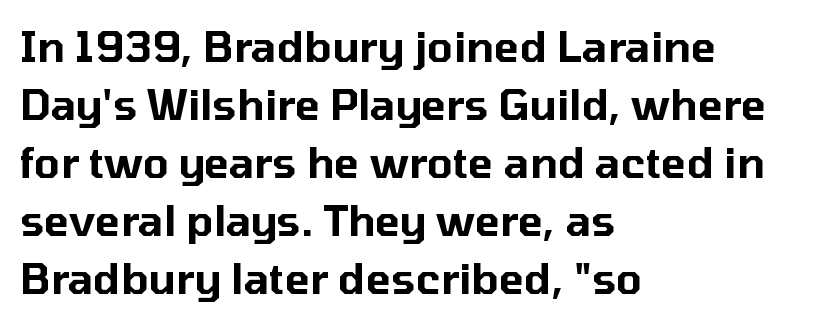
The image shows 42 px sans-serif type, upright; set left-aligned, normal line spacing (1.38x), normal letter spacing, not underlined; low stroke contrast and a medium x-height.
